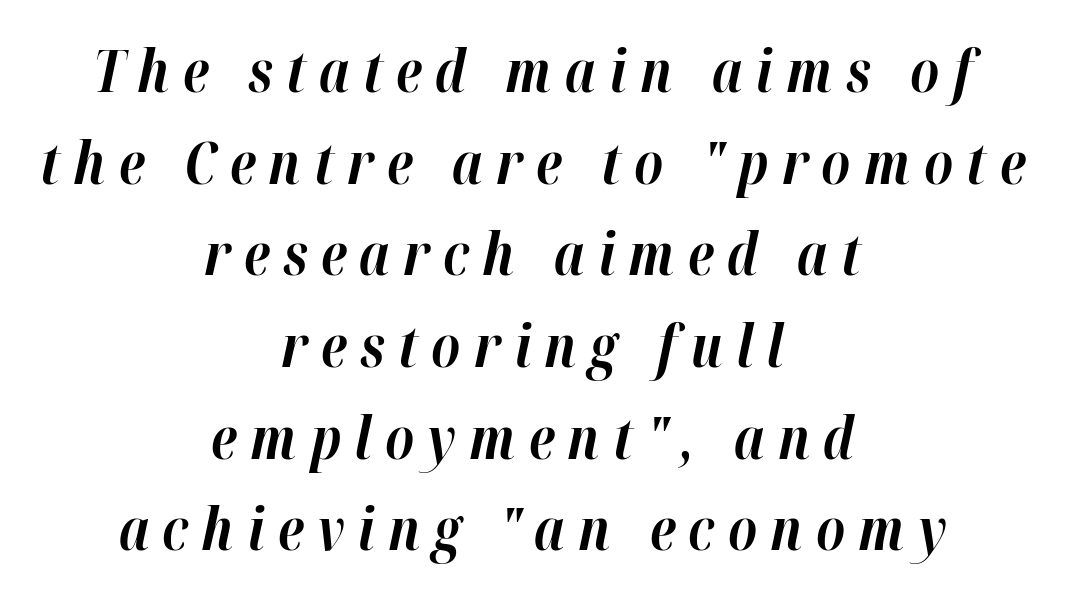
{"italic": "yes", "lean": "right", "slant_degrees": 12, "bold": "yes", "weight": "bold", "width": "normal", "stroke_contrast": "high", "x_height": "medium", "monospaced": "no", "underline": "no", "align": "center", "line_spacing": "normal", "line_spacing_ratio": 1.58, "letter_spacing": "wide", "letter_spacing_em": 0.23, "glyph_px": 58}
